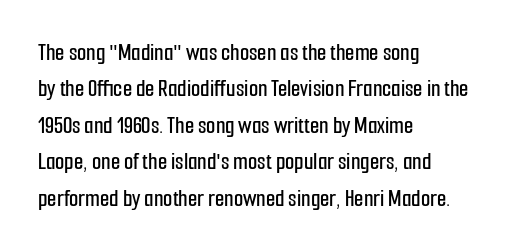
The image shows 24 px text type, upright; set left-aligned, normal line spacing (1.52x), normal letter spacing, not underlined.
